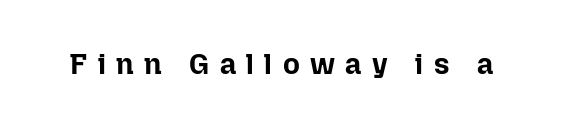
The image shows 29 px bold type, upright; set unusually wide letter spacing (+0.36 em), not underlined; low stroke contrast and a medium x-height.
